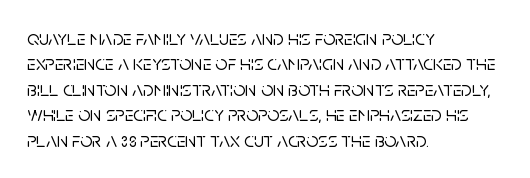
Q: Is the text italic (slanted)? A: No, it is upright.
Q: Is the text underlined? A: No.
Q: How is the paragraph aligned? A: Left-aligned.
Q: Is the spacing between letters normal or unusually wide? A: Normal.
